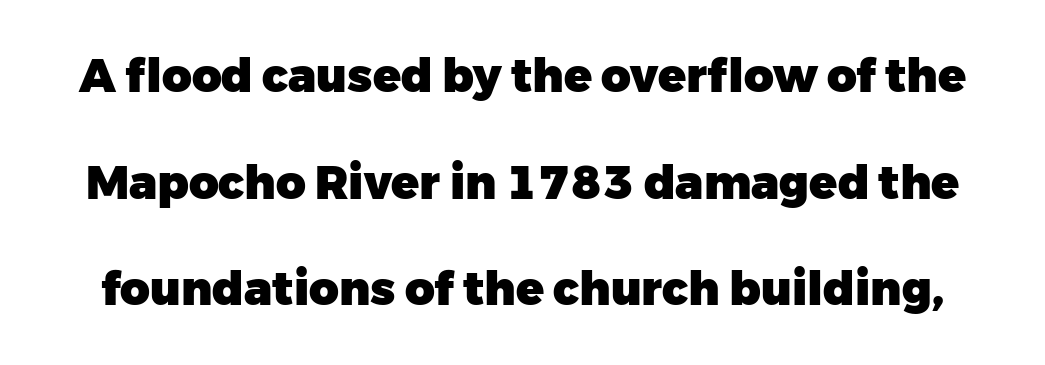
Q: Is the text bold? A: Yes.
Q: Is the text italic (slanted)? A: No, it is upright.
Q: Is the typeface a serif or a sans-serif typeface? A: Sans-serif.
Q: Is the text underlined? A: No.
Q: Is the spacing between letters normal or unusually wide? A: Normal.
Q: Is the spacing between lines tight, normal or loose? A: Loose.
Q: Width (condensed, normal, or wide)? A: Normal.
Q: Stroke contrast? A: Low.
Q: x-height? A: Medium.
Q: Monospaced? A: No.
